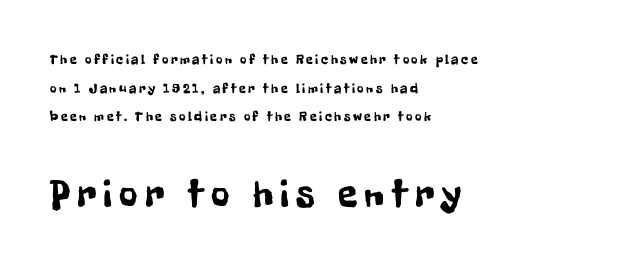
Q: Is the text italic (slanted)? A: No, it is upright.
Q: Is the typeface a serif or a sans-serif typeface? A: Sans-serif.
Q: Is the text underlined? A: No.
Q: How is the paragraph aligned? A: Left-aligned.
Q: Is the spacing between lines tight, normal or loose? A: Loose.
Q: Which block of text is set in a larger size, the first (top) or the second (bottom)? A: The second (bottom) one.
Q: Width (condensed, normal, or wide)? A: Condensed.
Q: Stroke contrast? A: Low.
Q: x-height? A: Medium.
Q: Monospaced? A: No.
